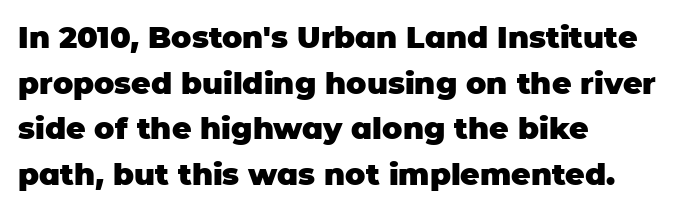
{"serif": "no", "italic": "no", "bold": "yes", "weight": "heavy", "width": "normal", "stroke_contrast": "low", "x_height": "large", "monospaced": "no", "underline": "no", "align": "left", "line_spacing": "normal", "line_spacing_ratio": 1.52, "letter_spacing": "normal", "letter_spacing_em": 0.0, "glyph_px": 30}
